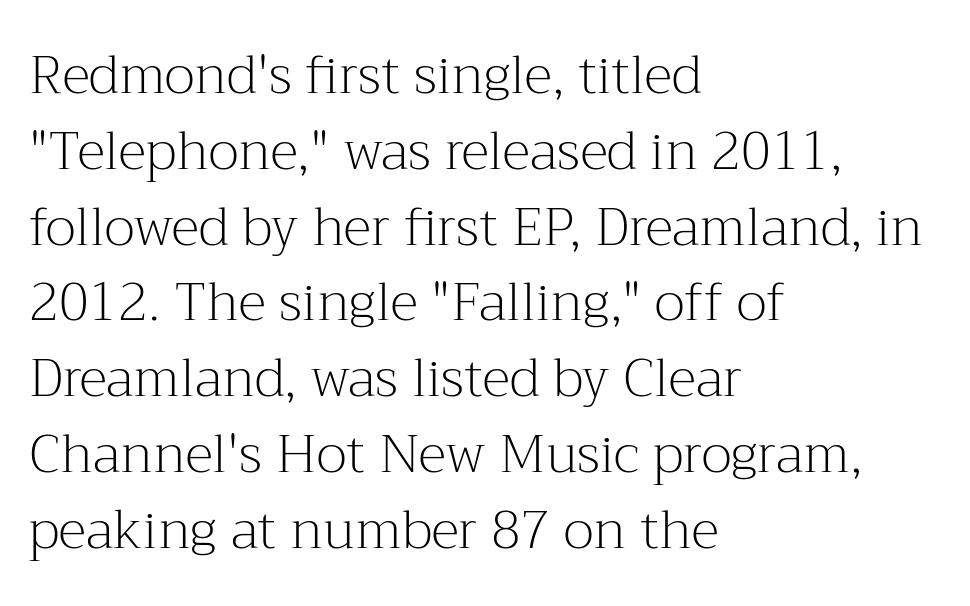
The image shows 53 px light serif type, upright; set left-aligned, normal line spacing (1.43x), normal letter spacing, not underlined; medium stroke contrast and a medium x-height.
